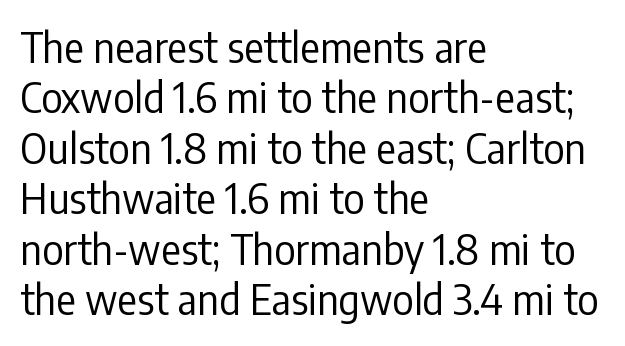
Q: Is the text bold? A: No.
Q: Is the text italic (slanted)? A: No, it is upright.
Q: Is the typeface a serif or a sans-serif typeface? A: Sans-serif.
Q: Is the text underlined? A: No.
Q: How is the paragraph aligned? A: Left-aligned.
Q: Is the spacing between letters normal or unusually wide? A: Normal.
Q: Width (condensed, normal, or wide)? A: Condensed.
Q: Stroke contrast? A: Low.
Q: x-height? A: Medium.
Q: Monospaced? A: No.
